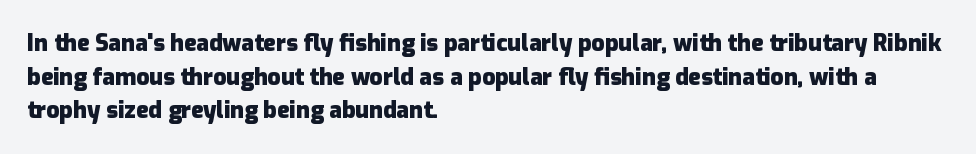
The image shows 23 px bold type, upright; set left-aligned, normal line spacing (1.46x), normal letter spacing, not underlined.
